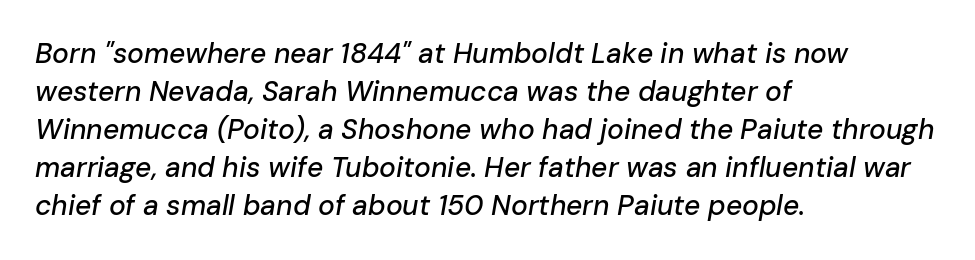
{"italic": "yes", "lean": "right", "slant_degrees": 10, "width": "normal", "stroke_contrast": "low", "x_height": "medium", "monospaced": "no", "underline": "no", "align": "left", "line_spacing": "normal", "line_spacing_ratio": 1.36, "letter_spacing": "normal", "letter_spacing_em": 0.0, "glyph_px": 28}
